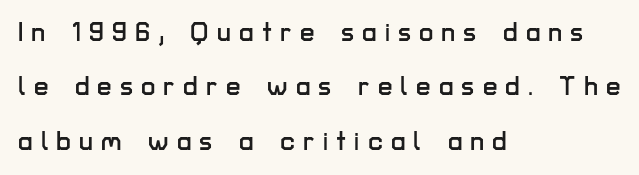
Where is the straight margin? On the left. The baseline area is clear. Vertical spacing — loose. Posture: vertical. Look at the tracking — it's clearly loosened, letters drifting apart.
